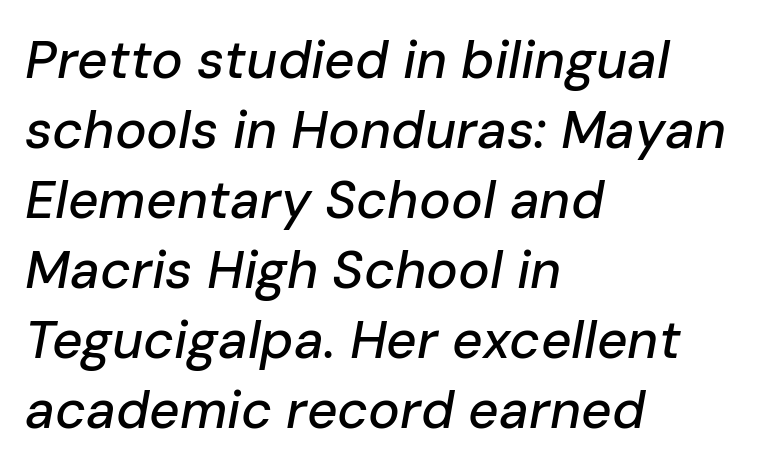
Q: Is the text italic (slanted)? A: Yes, it leans right by about 10 degrees.
Q: Is the text underlined? A: No.
Q: How is the paragraph aligned? A: Left-aligned.
Q: Is the spacing between letters normal or unusually wide? A: Normal.
Q: Is the spacing between lines tight, normal or loose? A: Normal.
Q: Width (condensed, normal, or wide)? A: Normal.
Q: Stroke contrast? A: Low.
Q: x-height? A: Medium.
Q: Monospaced? A: No.
